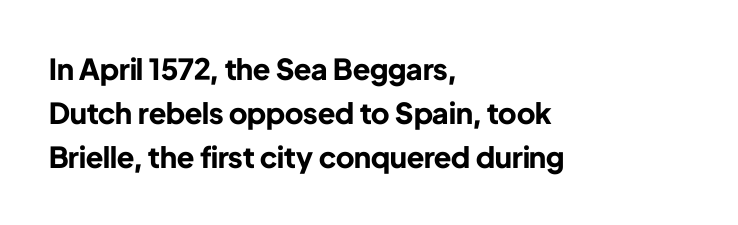
Reading down the column, the eye jumps a familiar distance to each next line. Each letter keeps its own natural width here, so spacing adapts to shape. Leftover space on each line is placed entirely after the last word. You could call the tracking neutral — neither tight nor loose. Check where the strokes stop: nothing finishes them off — pure sans.
